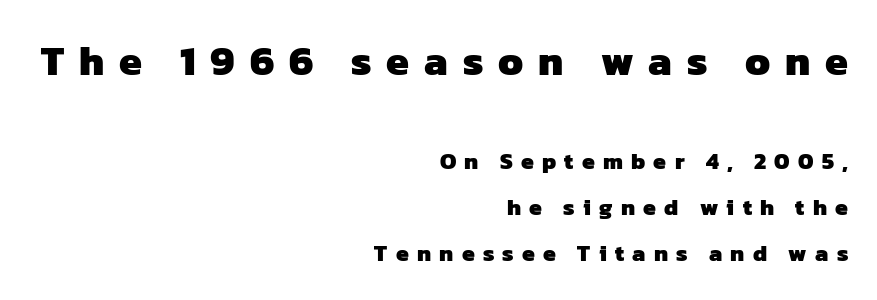
{"serif": "no", "bold": "yes", "weight": "heavy", "width": "normal", "stroke_contrast": "low", "x_height": "medium", "monospaced": "no", "underline": "no", "align": "right", "line_spacing": "loose", "line_spacing_ratio": 1.99, "letter_spacing": "wide", "letter_spacing_em": 0.36, "larger_block": "first", "size_ratio": 1.78, "glyph_px": 41}
